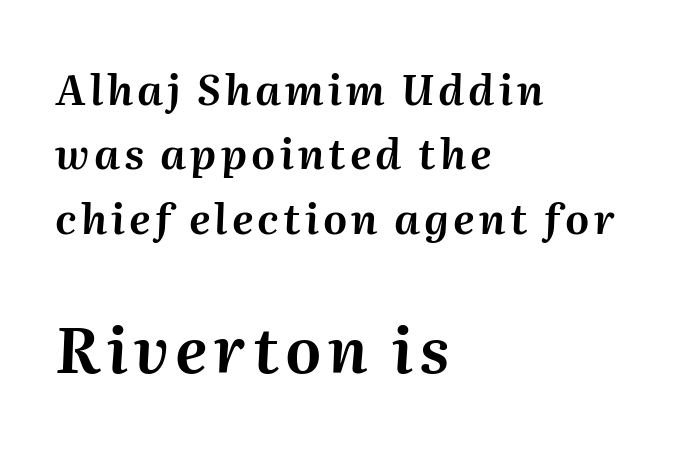
The image shows 63 px text type, italic (leaning right); set left-aligned, normal line spacing (1.53x), not underlined; the second (bottom) block is 1.5x larger; medium stroke contrast and a medium x-height.
